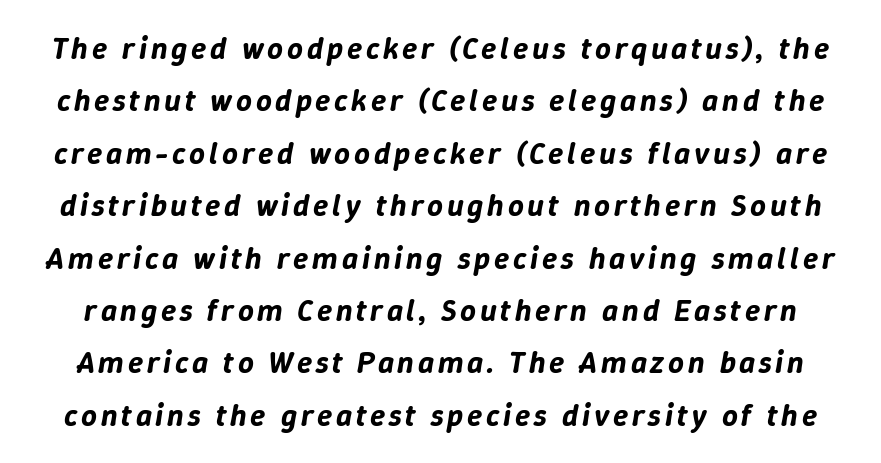
{"italic": "yes", "lean": "right", "slant_degrees": 9, "width": "normal", "stroke_contrast": "low", "x_height": "medium", "monospaced": "no", "underline": "no", "line_spacing": "normal", "line_spacing_ratio": 1.69, "glyph_px": 31}
